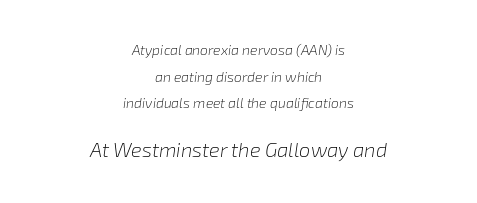
{"italic": "yes", "lean": "right", "slant_degrees": 8, "bold": "no", "underline": "no", "align": "center", "line_spacing": "loose", "line_spacing_ratio": 1.9, "letter_spacing": "normal", "letter_spacing_em": 0.0, "larger_block": "second", "size_ratio": 1.43, "glyph_px": 20}
